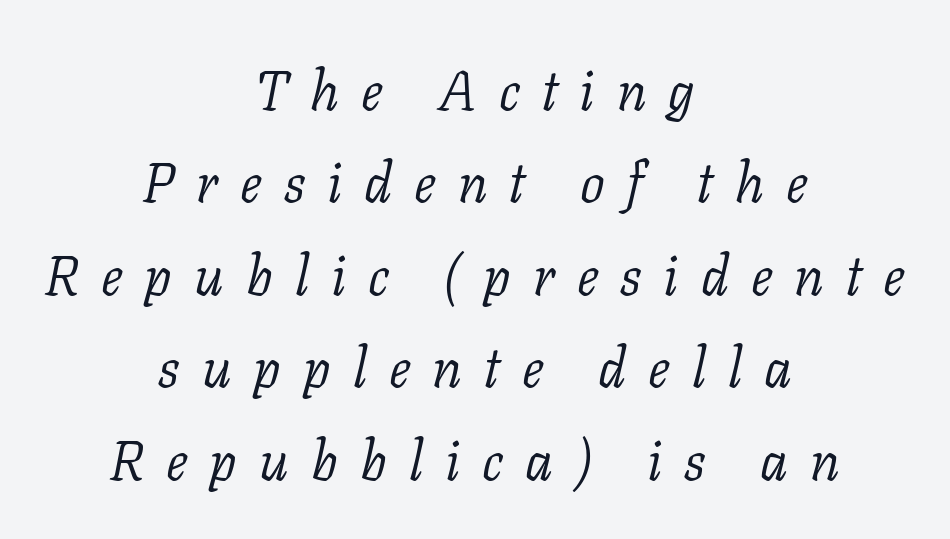
The image shows 55 px light serif type, italic (leaning right); set centered, normal line spacing (1.68x), unusually wide letter spacing (+0.4 em), not underlined; low stroke contrast and a medium x-height.
